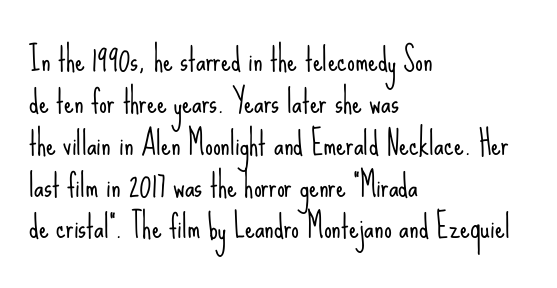
Q: Is the text bold? A: No.
Q: Is the text italic (slanted)? A: No, it is upright.
Q: Is the typeface a serif or a sans-serif typeface? A: Sans-serif.
Q: Is the text underlined? A: No.
Q: How is the paragraph aligned? A: Left-aligned.
Q: Is the spacing between letters normal or unusually wide? A: Normal.
Q: Is the spacing between lines tight, normal or loose? A: Normal.
Q: Width (condensed, normal, or wide)? A: Condensed.
Q: Stroke contrast? A: Low.
Q: x-height? A: Small.
Q: Monospaced? A: No.
